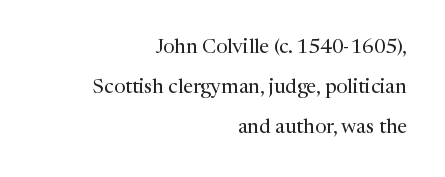
The image shows 20 px text type, upright; set right-aligned, loose line spacing (2.0x), normal letter spacing, not underlined.
